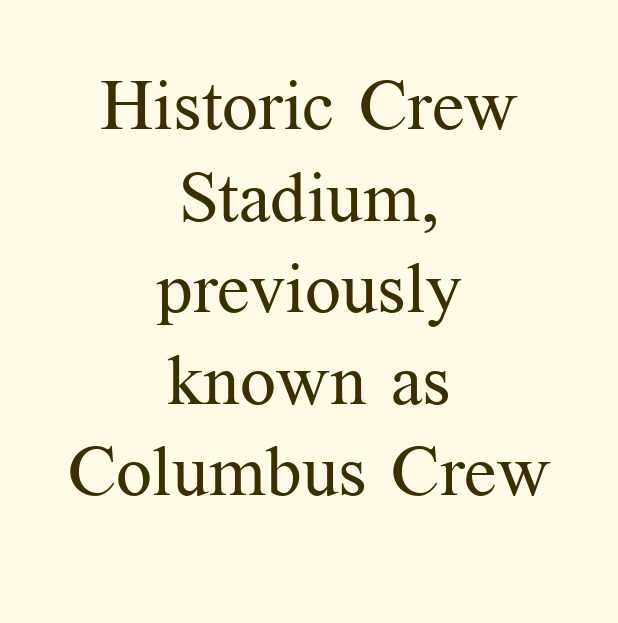
Q: Is the text bold? A: No.
Q: Is the text italic (slanted)? A: No, it is upright.
Q: Is the typeface a serif or a sans-serif typeface? A: Serif.
Q: Is the text underlined? A: No.
Q: How is the paragraph aligned? A: Centered.
Q: Is the spacing between letters normal or unusually wide? A: Normal.
Q: Is the spacing between lines tight, normal or loose? A: Normal.
Q: Width (condensed, normal, or wide)? A: Normal.
Q: Stroke contrast? A: Medium.
Q: x-height? A: Medium.
Q: Monospaced? A: No.
